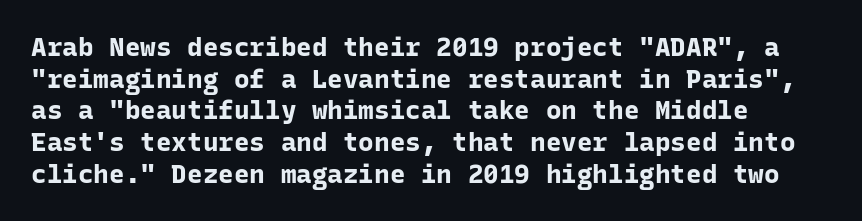
The image shows 26 px bold type, upright; set left-aligned, line spacing 1.22x, normal letter spacing, not underlined.
